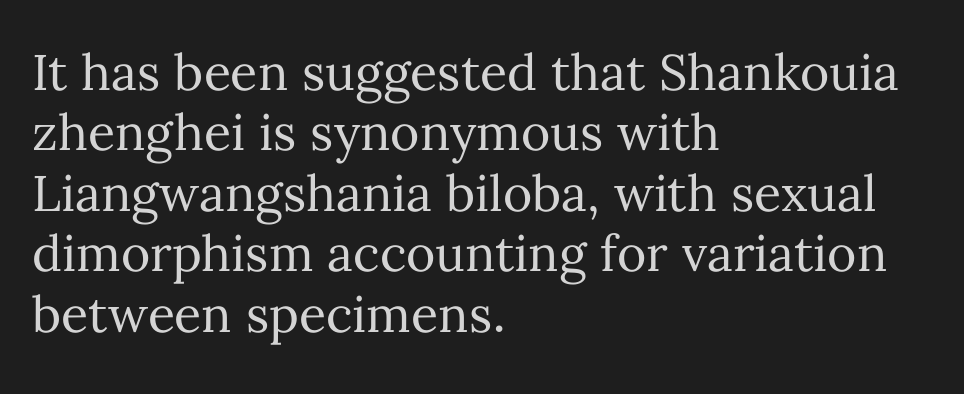
{"italic": "no", "bold": "no", "weight": "regular", "width": "normal", "stroke_contrast": "medium", "x_height": "medium", "monospaced": "no", "underline": "no", "align": "left", "line_spacing_ratio": 1.21, "letter_spacing": "normal", "letter_spacing_em": 0.0, "glyph_px": 50}
